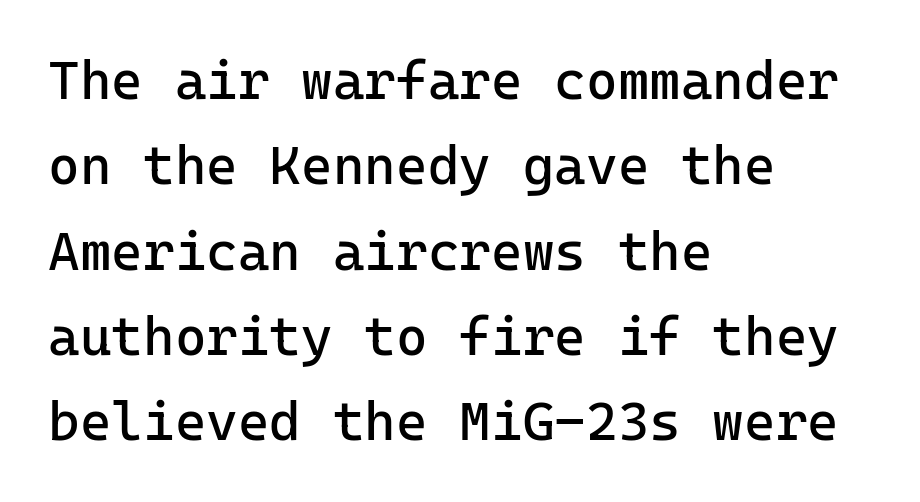
The image shows 54 px regular-weight sans-serif type, upright; set left-aligned, normal line spacing (1.58x), normal letter spacing, not underlined; low stroke contrast and a medium x-height.
